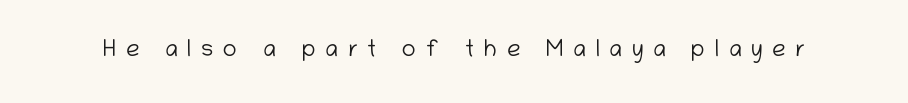
Q: Is the text bold? A: No.
Q: Is the text italic (slanted)? A: No, it is upright.
Q: Is the text underlined? A: No.
Q: Is the spacing between letters normal or unusually wide? A: Unusually wide.
